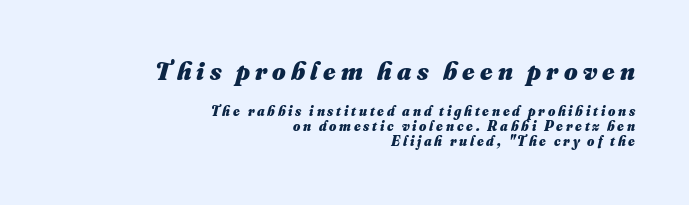
Glance below the letters and you will spot only blank space. How heavy is the stroke? Heavy — this is a bold. Each new line begins almost immediately beneath the previous one. Characters follow at a spacing far wider than the type designer built in.
